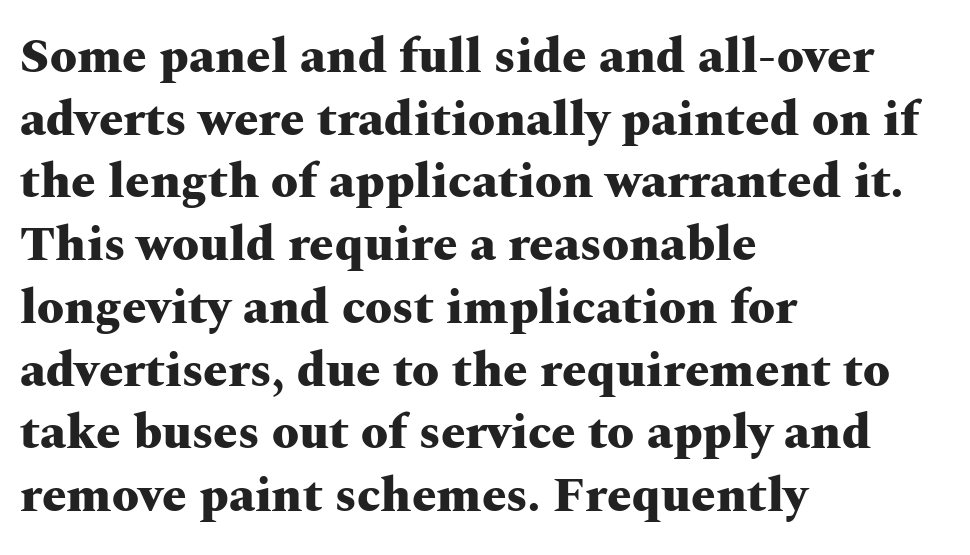
Q: Is the text bold? A: Yes.
Q: Is the text italic (slanted)? A: No, it is upright.
Q: Is the typeface a serif or a sans-serif typeface? A: Serif.
Q: Is the text underlined? A: No.
Q: How is the paragraph aligned? A: Left-aligned.
Q: Is the spacing between letters normal or unusually wide? A: Normal.
Q: Is the spacing between lines tight, normal or loose? A: Normal.
Q: Width (condensed, normal, or wide)? A: Wide.
Q: Stroke contrast? A: Medium.
Q: x-height? A: Medium.
Q: Monospaced? A: No.
